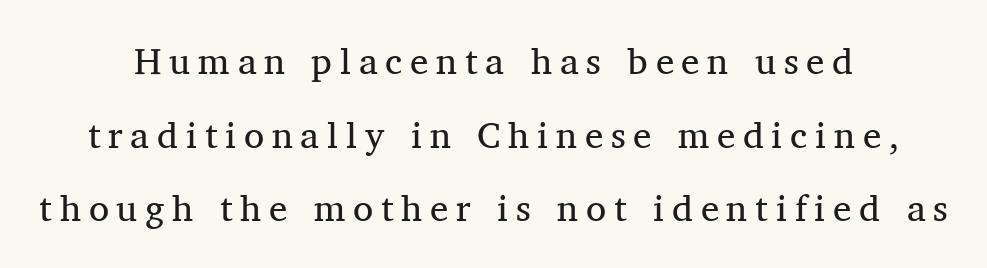
Q: Is the text bold? A: No.
Q: Is the text italic (slanted)? A: No, it is upright.
Q: Is the typeface a serif or a sans-serif typeface? A: Serif.
Q: Is the text underlined? A: No.
Q: How is the paragraph aligned? A: Centered.
Q: Is the spacing between letters normal or unusually wide? A: Unusually wide.
Q: Is the spacing between lines tight, normal or loose? A: Loose.
Q: Width (condensed, normal, or wide)? A: Normal.
Q: Stroke contrast? A: Medium.
Q: x-height? A: Medium.
Q: Monospaced? A: No.
